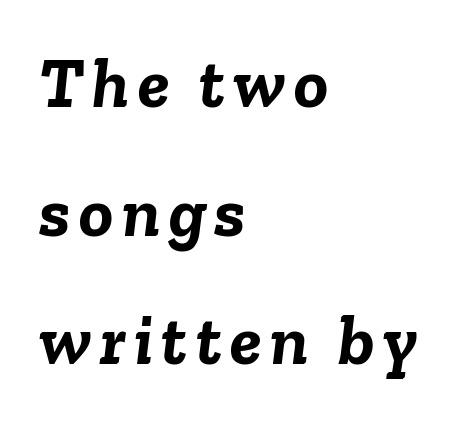
Q: Is the text bold? A: Yes.
Q: Is the text italic (slanted)? A: Yes, it leans right by about 6 degrees.
Q: Is the text underlined? A: No.
Q: How is the paragraph aligned? A: Left-aligned.
Q: Width (condensed, normal, or wide)? A: Normal.
Q: Stroke contrast? A: Low.
Q: x-height? A: Medium.
Q: Monospaced? A: No.
